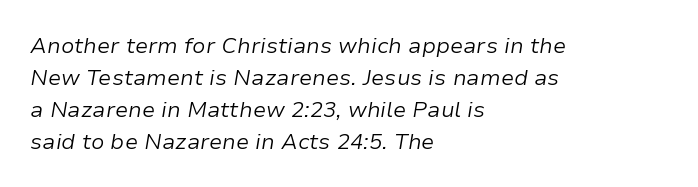
Q: Is the text bold? A: No.
Q: Is the text italic (slanted)? A: Yes, it leans right by about 9 degrees.
Q: Is the text underlined? A: No.
Q: How is the paragraph aligned? A: Left-aligned.
Q: Is the spacing between letters normal or unusually wide? A: Normal.
Q: Is the spacing between lines tight, normal or loose? A: Normal.
